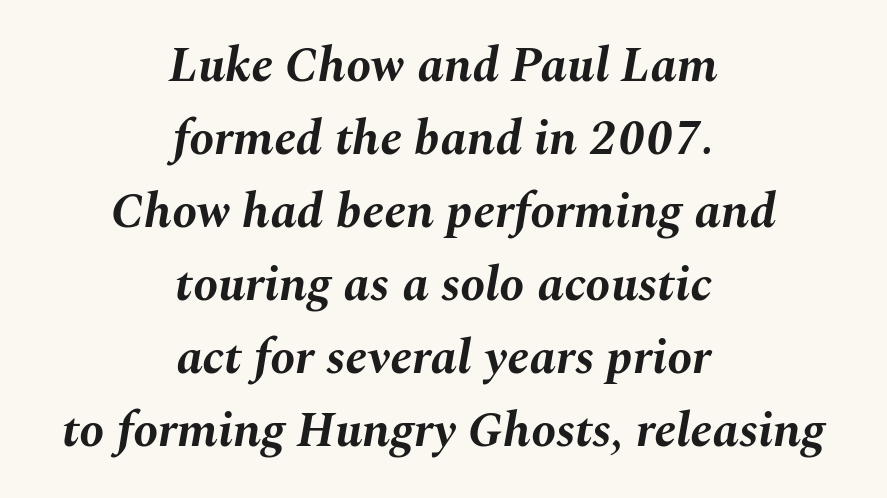
The image shows 50 px bold type, italic (leaning right); set centered, normal line spacing (1.46x), normal letter spacing, not underlined; medium stroke contrast and a medium x-height.
